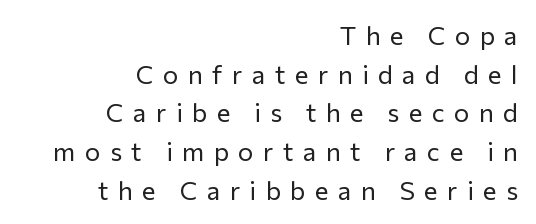
The passage shown has open, widely tracked lettering throughout. No chunkiness to these letters — they're not bold. Where is the straight margin? On the right. Unmarked baselines from the first word to the last.
